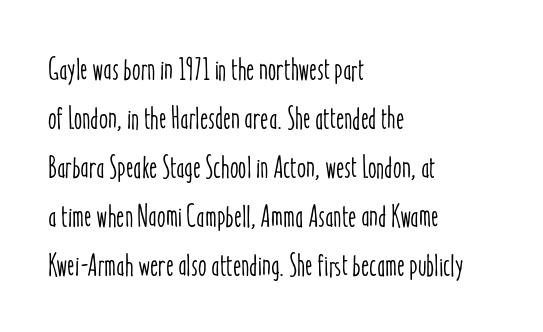
The image shows 31 px condensed type, upright; set left-aligned, normal line spacing (1.58x), normal letter spacing, not underlined; low stroke contrast and a medium x-height.
